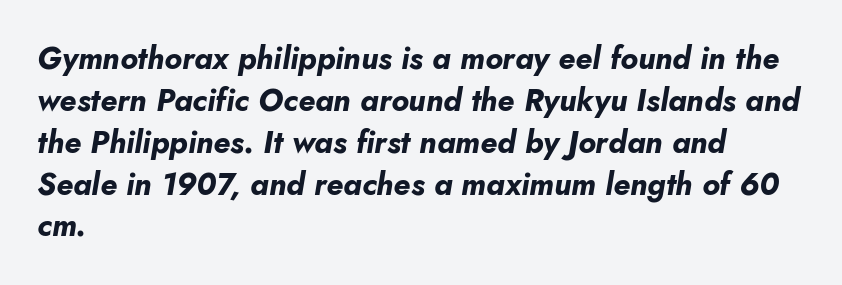
{"italic": "yes", "lean": "right", "slant_degrees": 10, "bold": "yes", "weight": "bold", "width": "normal", "stroke_contrast": "low", "x_height": "small", "monospaced": "no", "underline": "no", "align": "left", "line_spacing": "normal", "line_spacing_ratio": 1.35, "letter_spacing": "normal", "letter_spacing_em": 0.0, "glyph_px": 31}
